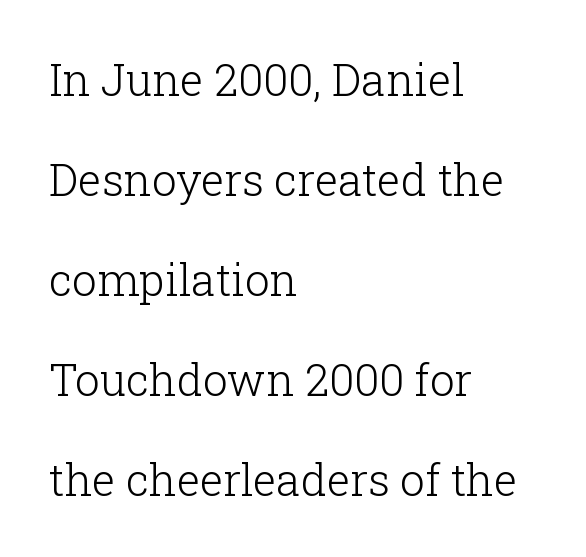
Q: Is the text bold? A: No.
Q: Is the text italic (slanted)? A: No, it is upright.
Q: Is the typeface a serif or a sans-serif typeface? A: Serif.
Q: Is the text underlined? A: No.
Q: How is the paragraph aligned? A: Left-aligned.
Q: Is the spacing between letters normal or unusually wide? A: Normal.
Q: Is the spacing between lines tight, normal or loose? A: Loose.
Q: Width (condensed, normal, or wide)? A: Normal.
Q: Stroke contrast? A: Low.
Q: x-height? A: Medium.
Q: Monospaced? A: No.
